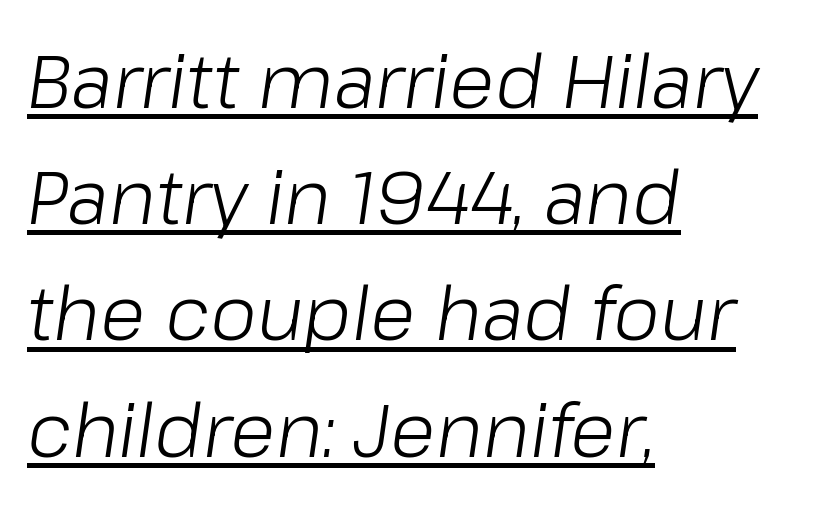
Q: Is the text bold? A: No.
Q: Is the text italic (slanted)? A: Yes, it leans right by about 8 degrees.
Q: Is the text underlined? A: Yes.
Q: How is the paragraph aligned? A: Left-aligned.
Q: Is the spacing between letters normal or unusually wide? A: Normal.
Q: Is the spacing between lines tight, normal or loose? A: Normal.
Q: Width (condensed, normal, or wide)? A: Normal.
Q: Stroke contrast? A: Low.
Q: x-height? A: Medium.
Q: Monospaced? A: No.
